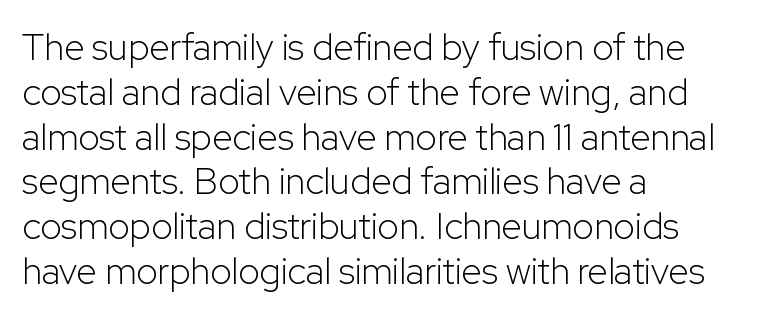
The image shows 37 px light sans-serif type, upright; set left-aligned, line spacing 1.21x, normal letter spacing, not underlined; low stroke contrast and a medium x-height.
